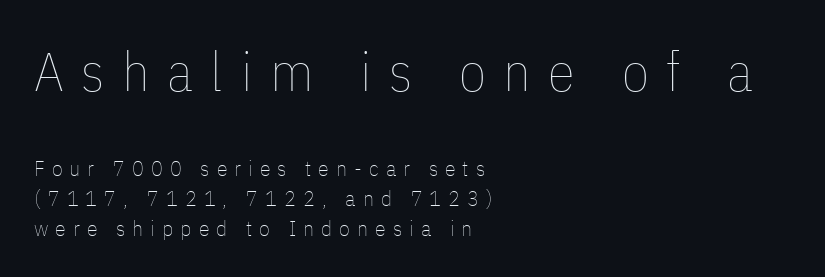
{"italic": "no", "bold": "no", "weight": "thin", "width": "condensed", "stroke_contrast": "low", "x_height": "medium", "monospaced": "no", "underline": "no", "align": "left", "line_spacing": "normal", "line_spacing_ratio": 1.36, "letter_spacing": "wide", "letter_spacing_em": 0.32, "larger_block": "first", "size_ratio": 2.5, "glyph_px": 55}
